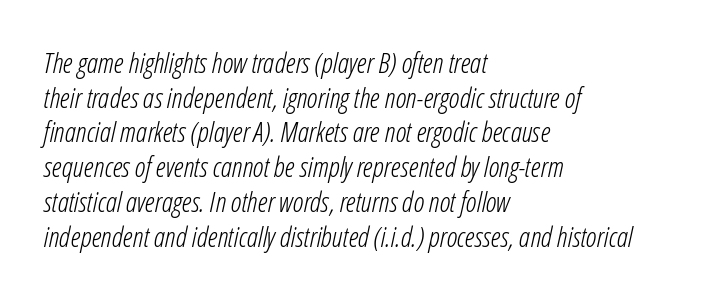
The lines in this sample share a left origin and differ only in where they stop. The letterforms sit at book weight or below. The rendering uses natural spacing where letterforms have individual widths. Honestly, the letter spacing is just normal — you wouldn't notice it. The words here are not underlined.
